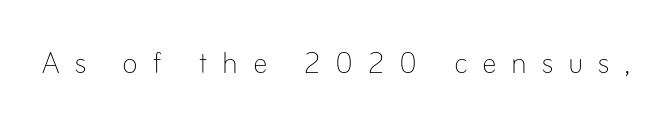
Q: Is the text bold? A: No.
Q: Is the text italic (slanted)? A: No, it is upright.
Q: Is the text underlined? A: No.
Q: Is the spacing between letters normal or unusually wide? A: Unusually wide.
Q: Width (condensed, normal, or wide)? A: Normal.
Q: Stroke contrast? A: Low.
Q: x-height? A: Small.
Q: Monospaced? A: No.
